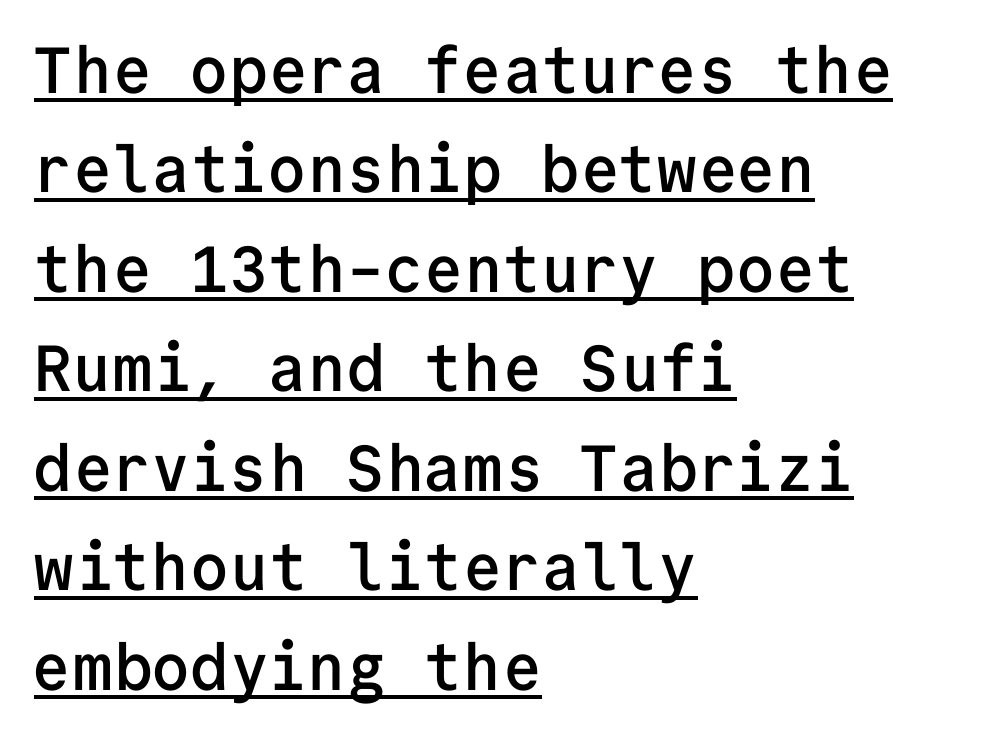
The image shows 65 px semibold sans-serif type, upright, monospaced; set left-aligned, normal line spacing (1.53x), normal letter spacing, underlined; low stroke contrast and a medium x-height.
